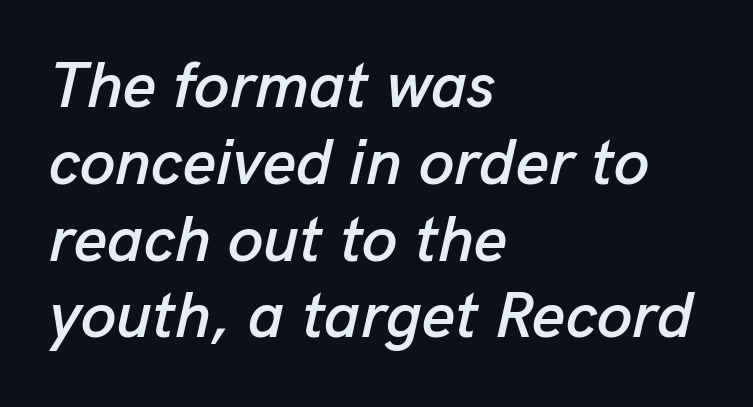
Leftover space on each line is placed entirely after the last word. Tracking here is standard; glyphs follow each other at the usual distance. The passage shown is typed in a proportional face where columns would drift. Descenders are the only things crossing below the line. The face used here has a pronounced slope to its letters.
